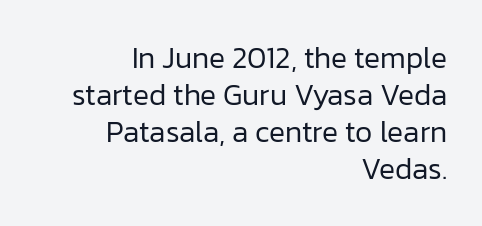
The image shows 30 px regular-weight sans-serif type, upright; set right-aligned, line spacing 1.23x, normal letter spacing, not underlined; low stroke contrast and a medium x-height.
